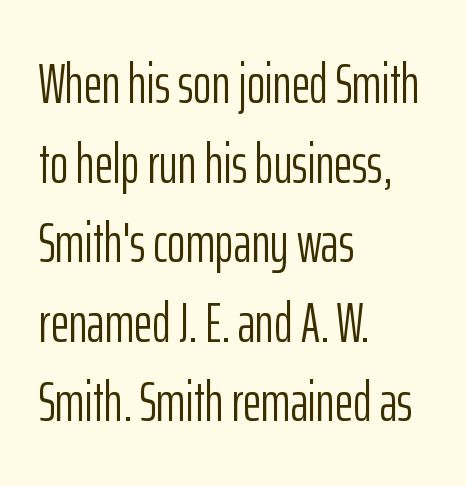
Words appear dense and cohesive because spacing is normal. Notice how descenders clear the ascenders below comfortably — that's standard leading. Short and long lines alike share a common starting point at left. The specimen reads as upright at a glance.
